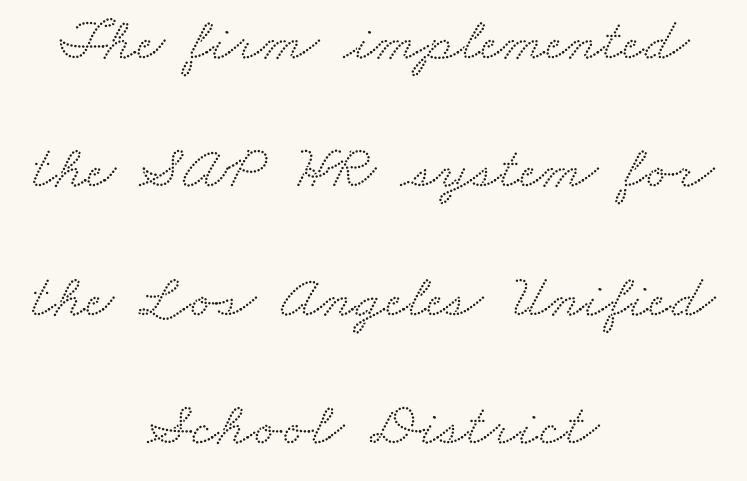
The face used here is proportionally spaced, like ordinary book or web type. Standard letterfit; no display-style spreading of the glyphs. In terms of letterform style, serifs are clearly present. Lines of text with bare space underneath.
